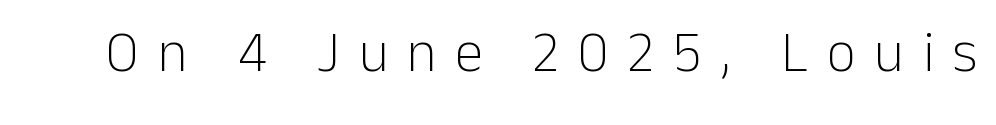
{"serif": "no", "italic": "no", "bold": "no", "weight": "light", "width": "normal", "stroke_contrast": "low", "x_height": "medium", "monospaced": "no", "underline": "no", "letter_spacing": "wide", "letter_spacing_em": 0.33, "glyph_px": 57}
